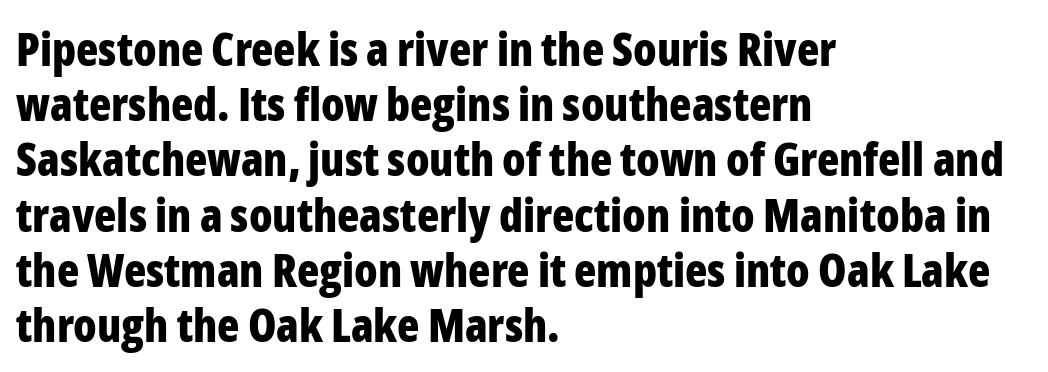
The image shows 46 px bold, condensed sans-serif type, upright; set left-aligned, line spacing 1.2x, normal letter spacing, not underlined; low stroke contrast and a medium x-height.
